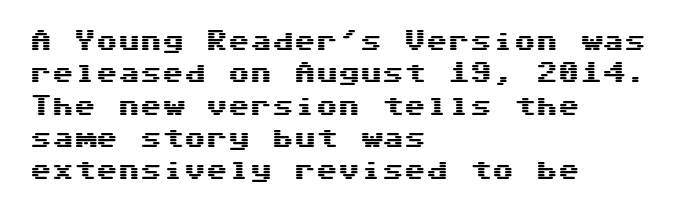
{"italic": "no", "underline": "no", "align": "left", "line_spacing": "normal", "line_spacing_ratio": 1.47, "letter_spacing": "normal", "letter_spacing_em": 0.0, "glyph_px": 22}
